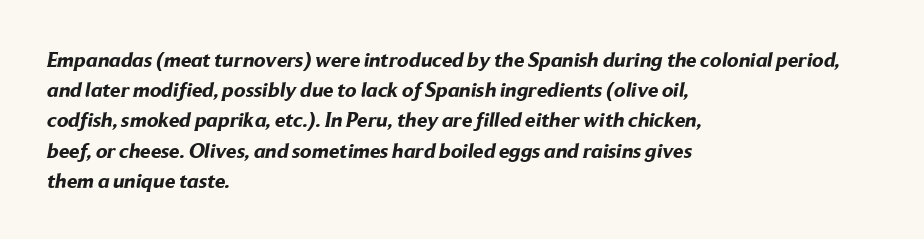
There is no visible air inserted between adjacent glyphs. The text block is weighted toward the left margin, trailing off unevenly rightward. Words float on clear page, feet unadorned. Vertical spacing — default. Students, this is bold: see how much ink each stroke carries.
